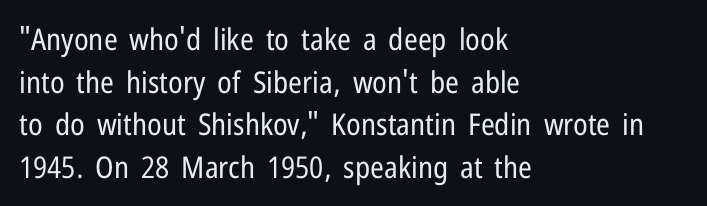
{"serif": "no", "italic": "no", "bold": "no", "weight": "regular", "width": "condensed", "stroke_contrast": "low", "x_height": "medium", "monospaced": "no", "underline": "no", "align": "left", "line_spacing": "normal", "line_spacing_ratio": 1.42, "letter_spacing": "normal", "letter_spacing_em": 0.0, "glyph_px": 30}
